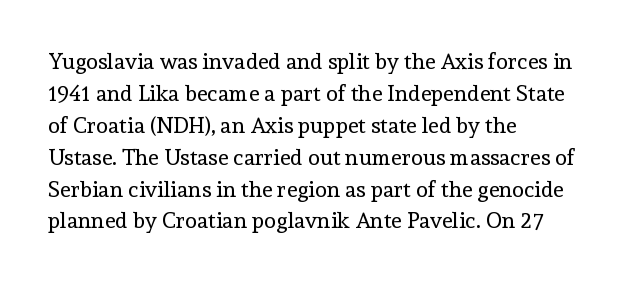
Q: Is the text bold? A: No.
Q: Is the text italic (slanted)? A: No, it is upright.
Q: Is the text underlined? A: No.
Q: How is the paragraph aligned? A: Left-aligned.
Q: Is the spacing between letters normal or unusually wide? A: Normal.
Q: Is the spacing between lines tight, normal or loose? A: Normal.
